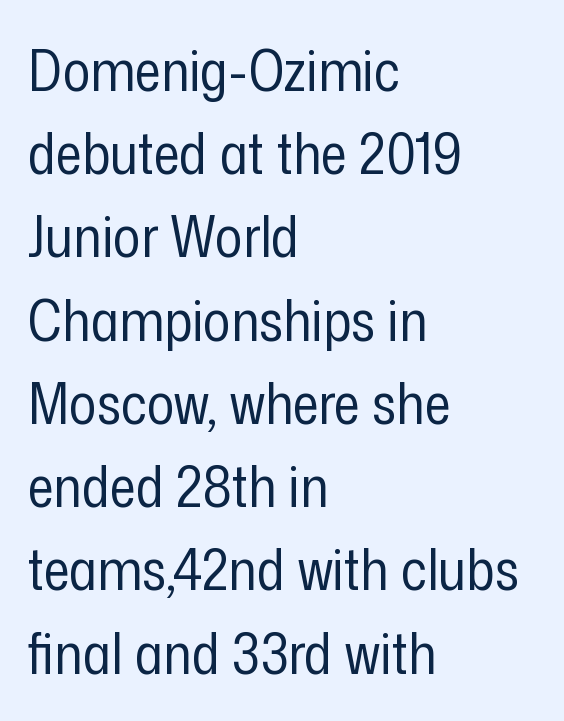
Q: Is the text bold? A: No.
Q: Is the text italic (slanted)? A: No, it is upright.
Q: Is the typeface a serif or a sans-serif typeface? A: Sans-serif.
Q: Is the text underlined? A: No.
Q: How is the paragraph aligned? A: Left-aligned.
Q: Is the spacing between letters normal or unusually wide? A: Normal.
Q: Is the spacing between lines tight, normal or loose? A: Normal.
Q: Width (condensed, normal, or wide)? A: Condensed.
Q: Stroke contrast? A: Low.
Q: x-height? A: Medium.
Q: Monospaced? A: No.
